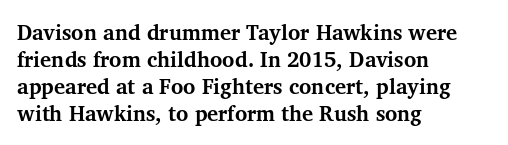
{"italic": "no", "bold": "yes", "underline": "no", "align": "left", "line_spacing": "normal", "line_spacing_ratio": 1.29, "letter_spacing": "normal", "letter_spacing_em": 0.0, "glyph_px": 21}
